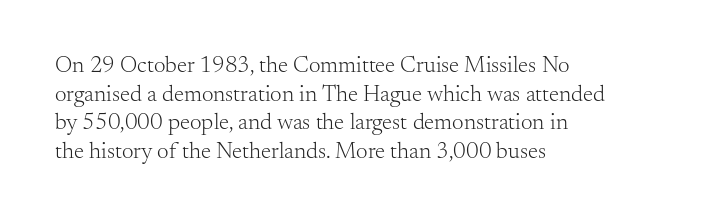
The image shows 23 px text type, upright; set left-aligned, line spacing 1.24x, normal letter spacing, not underlined.
